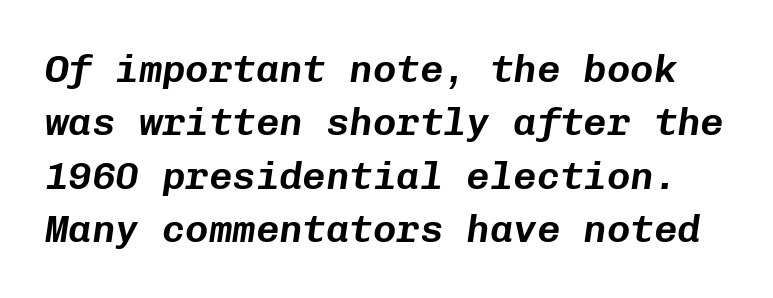
Q: Is the text italic (slanted)? A: Yes, it leans right by about 8 degrees.
Q: Is the text underlined? A: No.
Q: Is the spacing between letters normal or unusually wide? A: Normal.
Q: Is the spacing between lines tight, normal or loose? A: Normal.
Q: Width (condensed, normal, or wide)? A: Normal.
Q: Stroke contrast? A: Low.
Q: x-height? A: Medium.
Q: Monospaced? A: Yes.
